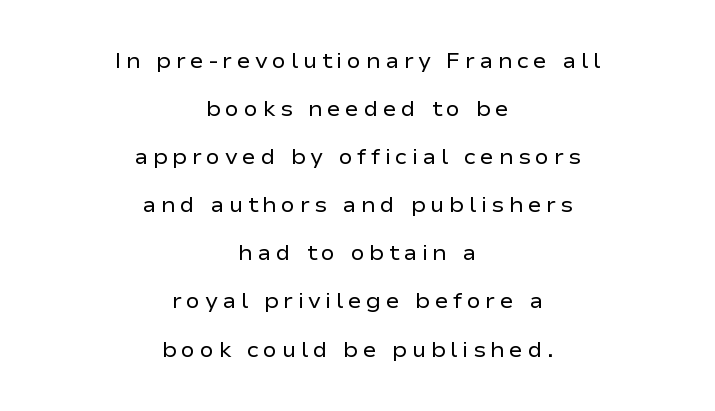
Bare-footed words on every line. The typography opts for an upright posture over an oblique one. The passage shown stacks its lines with a broad gap. Short note: letters widely spaced.
